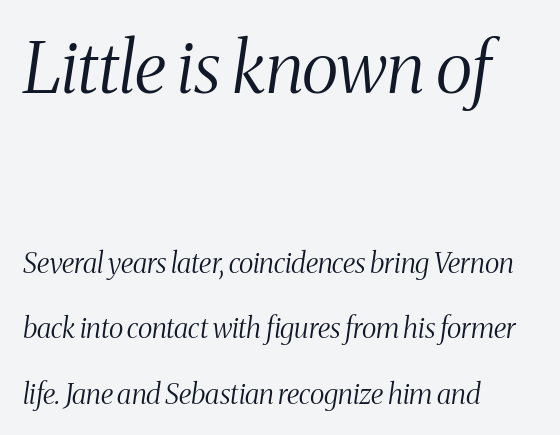
The image shows 71 px light, condensed serif type, italic (leaning right); set left-aligned, loose line spacing (2.33x), normal letter spacing, not underlined; the first (top) block is 2.54x larger; medium stroke contrast and a medium x-height.
